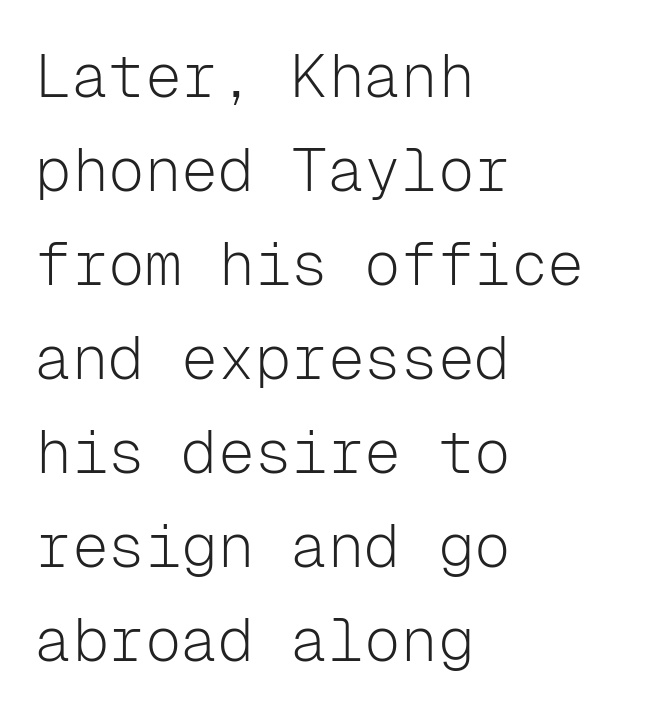
The image shows 61 px light sans-serif type, upright, monospaced; set left-aligned, normal line spacing (1.54x), normal letter spacing, not underlined; low stroke contrast and a medium x-height.
